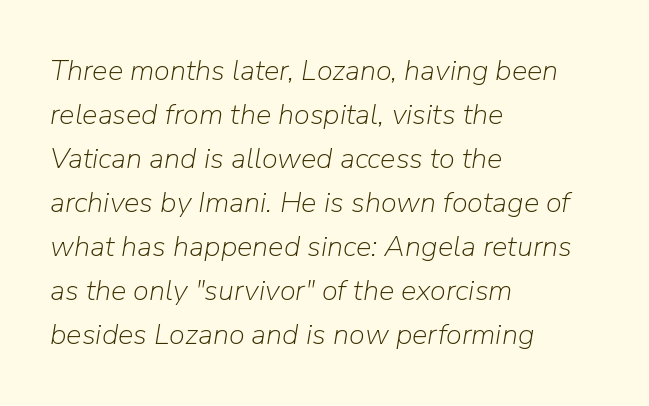
The image shows 29 px light type, italic (leaning right); set left-aligned, normal line spacing (1.52x), normal letter spacing, not underlined; low stroke contrast and a medium x-height.
